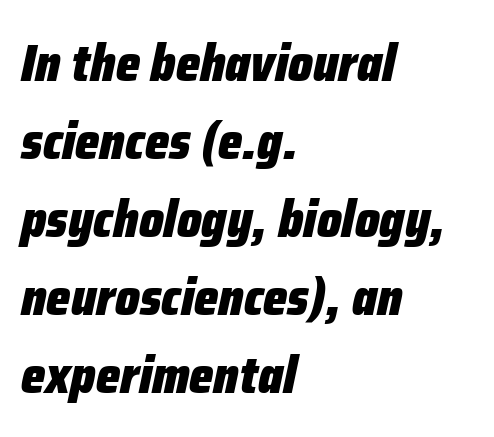
There's an unmistakable incline to the writing here. Students, observe: this is what conventionally led text looks like. Emphasis by weight is at full strength: bold. Character widths vary here, with narrow letters taking less room than wide ones. This sample is left-justified, so line endings fall wherever the words run out.
